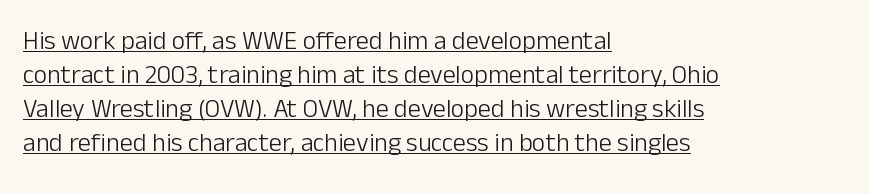
The image shows 26 px text type, upright; set left-aligned, normal line spacing (1.31x), normal letter spacing, underlined.
